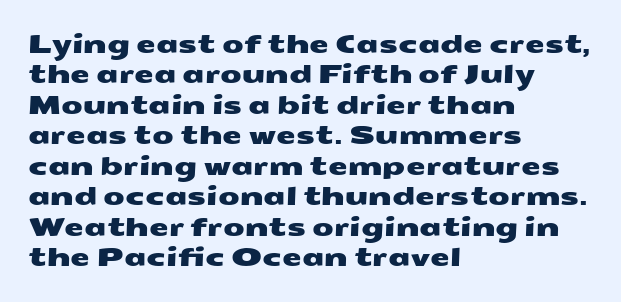
Q: Is the text underlined? A: No.
Q: How is the paragraph aligned? A: Left-aligned.
Q: Is the spacing between letters normal or unusually wide? A: Normal.
